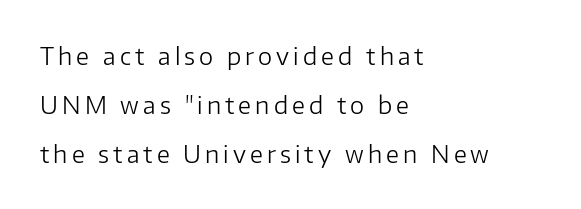
Q: Is the text bold? A: No.
Q: Is the text italic (slanted)? A: No, it is upright.
Q: Is the text underlined? A: No.
Q: How is the paragraph aligned? A: Left-aligned.
Q: Is the spacing between lines tight, normal or loose? A: Loose.
